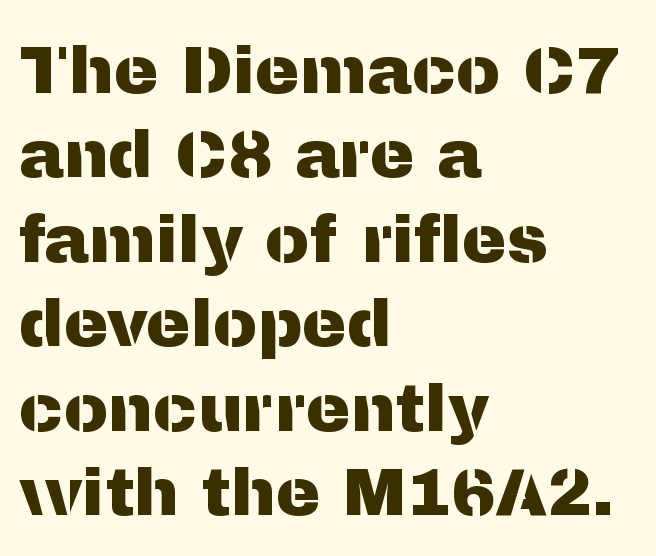
The image shows 67 px sans-serif type, upright; set left-aligned, normal line spacing (1.26x), normal letter spacing, not underlined; medium stroke contrast and a medium x-height.
